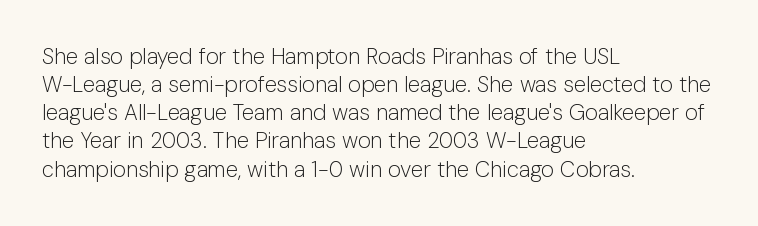
The image shows 22 px text type, upright; set left-aligned, normal line spacing (1.28x), normal letter spacing, not underlined.
